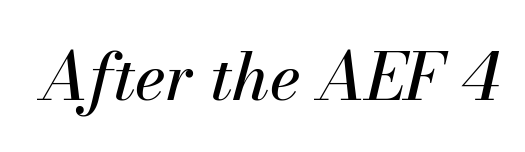
{"italic": "yes", "lean": "right", "slant_degrees": 13, "width": "normal", "stroke_contrast": "medium", "x_height": "small", "monospaced": "no", "underline": "no", "letter_spacing": "normal", "letter_spacing_em": 0.0, "glyph_px": 66}
